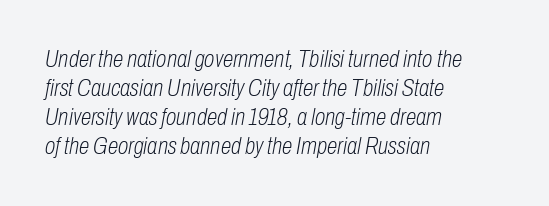
{"italic": "yes", "lean": "right", "slant_degrees": 10, "bold": "no", "underline": "no", "align": "left", "line_spacing_ratio": 1.21, "letter_spacing": "normal", "letter_spacing_em": 0.0, "glyph_px": 24}
